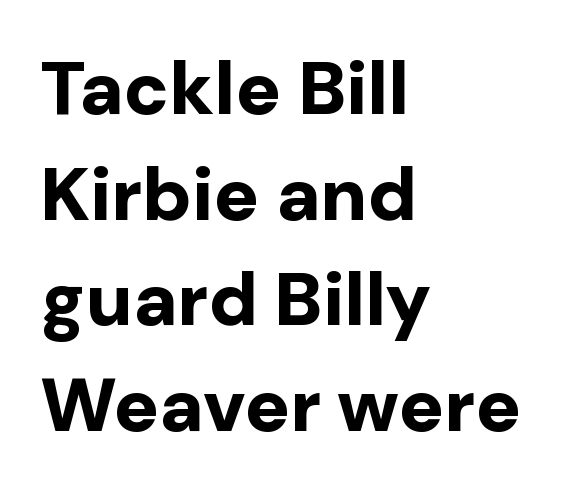
The image shows 75 px bold sans-serif type, upright; set left-aligned, normal line spacing (1.41x), normal letter spacing, not underlined; low stroke contrast and a medium x-height.
